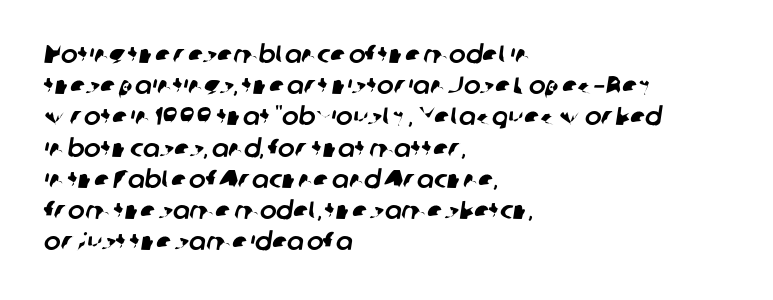
Q: Is the text underlined? A: No.
Q: How is the paragraph aligned? A: Left-aligned.
Q: Is the spacing between letters normal or unusually wide? A: Normal.
Q: Is the spacing between lines tight, normal or loose? A: Normal.
